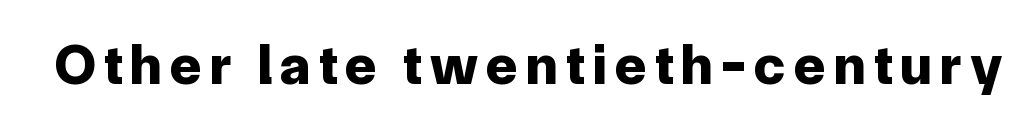
Q: Is the text bold? A: Yes.
Q: Is the text italic (slanted)? A: No, it is upright.
Q: Is the typeface a serif or a sans-serif typeface? A: Sans-serif.
Q: Is the text underlined? A: No.
Q: Width (condensed, normal, or wide)? A: Normal.
Q: Stroke contrast? A: Low.
Q: x-height? A: Medium.
Q: Monospaced? A: No.
